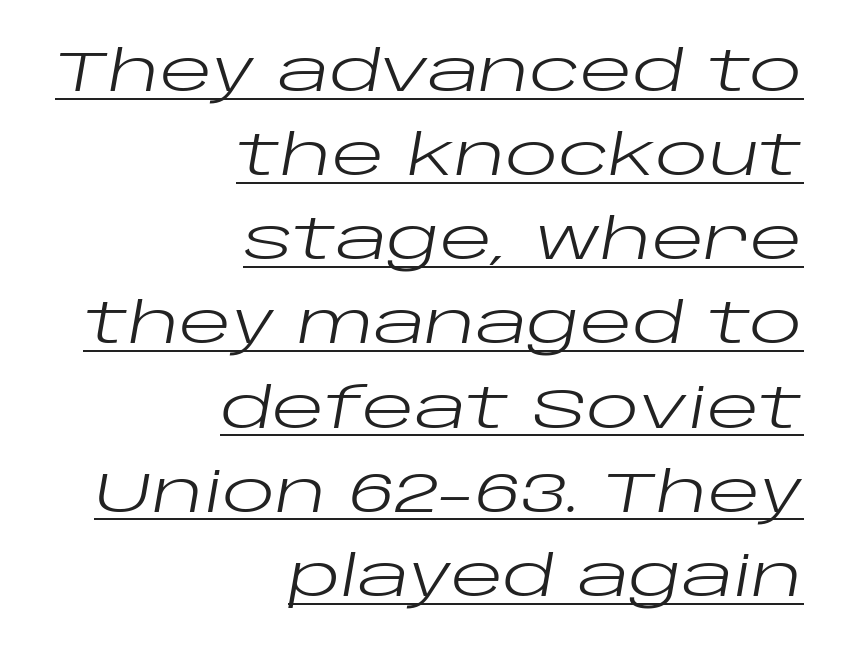
The image shows 55 px regular-weight, wide type, italic (leaning right); set right-aligned, normal line spacing (1.53x), normal letter spacing, underlined; low stroke contrast and a large x-height.
